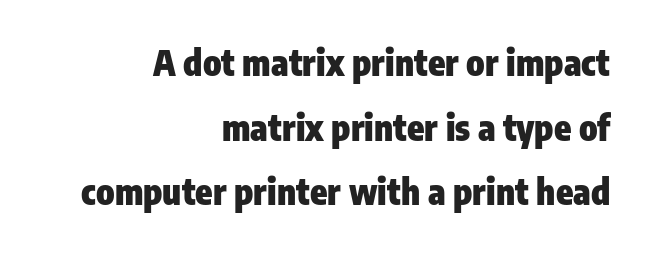
The image shows 35 px heavy, condensed sans-serif type, upright; set right-aligned, line spacing 1.85x, normal letter spacing, not underlined; low stroke contrast and a medium x-height.
